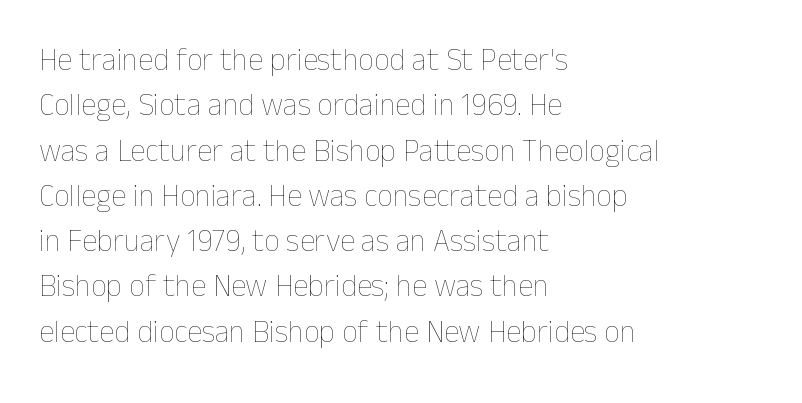
Q: Is the text bold? A: No.
Q: Is the text italic (slanted)? A: No, it is upright.
Q: Is the text underlined? A: No.
Q: How is the paragraph aligned? A: Left-aligned.
Q: Is the spacing between letters normal or unusually wide? A: Normal.
Q: Is the spacing between lines tight, normal or loose? A: Normal.
Q: Width (condensed, normal, or wide)? A: Normal.
Q: Stroke contrast? A: Low.
Q: x-height? A: Medium.
Q: Monospaced? A: No.
